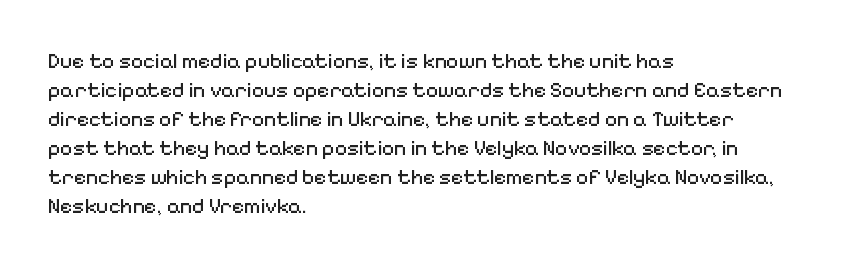
{"italic": "no", "bold": "no", "underline": "no", "align": "left", "line_spacing": "normal", "line_spacing_ratio": 1.38, "letter_spacing": "normal", "letter_spacing_em": 0.0, "glyph_px": 21}
